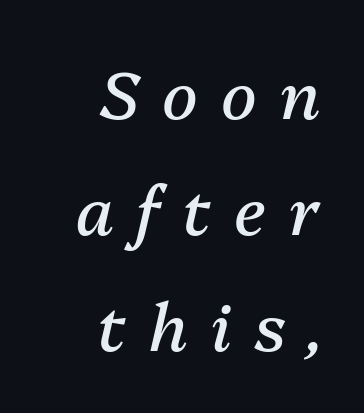
{"italic": "yes", "lean": "right", "slant_degrees": 13, "bold": "no", "weight": "regular", "width": "normal", "stroke_contrast": "medium", "x_height": "medium", "monospaced": "no", "underline": "no", "align": "right", "line_spacing_ratio": 1.76, "letter_spacing": "wide", "letter_spacing_em": 0.35, "glyph_px": 66}
